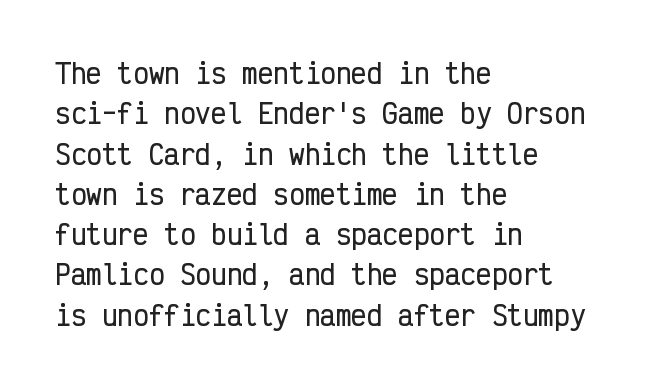
This rendering uses left alignment, leaving the right contour irregular. The vertical gap from one line to the next is medium. The space beneath each line is pristine and unruled. Does extra space separate the letters? No, they use regular spacing. Every character sits straight up, as roman type does.
